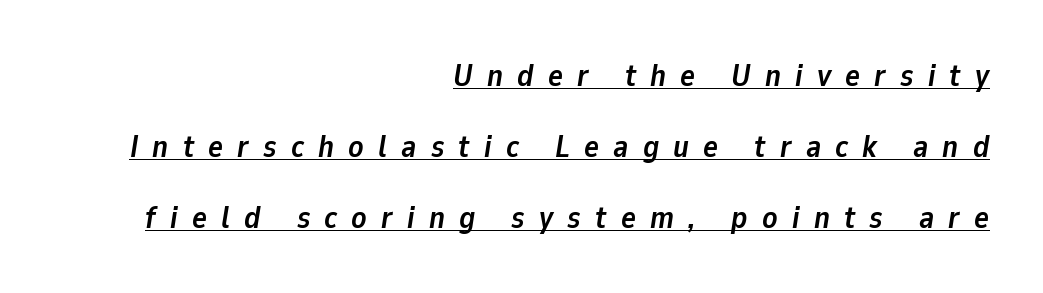
{"italic": "yes", "lean": "right", "slant_degrees": 9, "bold": "yes", "weight": "semibold", "width": "normal", "stroke_contrast": "low", "x_height": "medium", "monospaced": "no", "underline": "yes", "align": "right", "line_spacing": "loose", "line_spacing_ratio": 2.29, "letter_spacing": "wide", "letter_spacing_em": 0.46, "glyph_px": 31}
